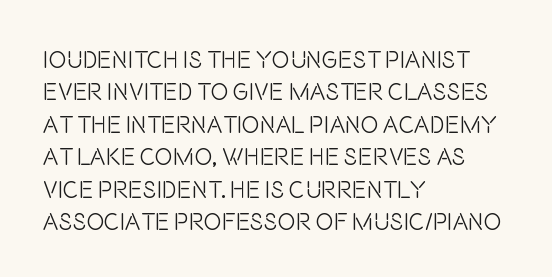
The image shows 24 px text type, upright; set left-aligned, normal line spacing (1.35x), normal letter spacing, not underlined.
